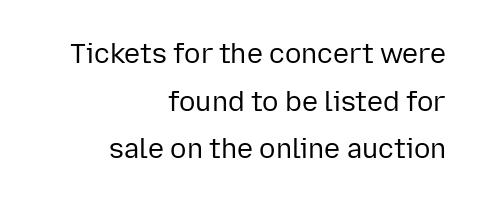
Q: Is the text bold? A: No.
Q: Is the text italic (slanted)? A: No, it is upright.
Q: Is the text underlined? A: No.
Q: How is the paragraph aligned? A: Right-aligned.
Q: Is the spacing between letters normal or unusually wide? A: Normal.
